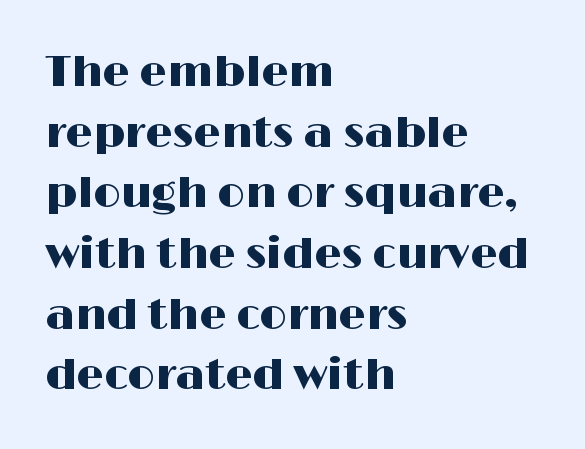
Q: Is the text italic (slanted)? A: No, it is upright.
Q: Is the typeface a serif or a sans-serif typeface? A: Sans-serif.
Q: Is the text underlined? A: No.
Q: How is the paragraph aligned? A: Left-aligned.
Q: Is the spacing between letters normal or unusually wide? A: Normal.
Q: Is the spacing between lines tight, normal or loose? A: Normal.
Q: Width (condensed, normal, or wide)? A: Wide.
Q: Stroke contrast? A: High.
Q: x-height? A: Medium.
Q: Monospaced? A: No.
